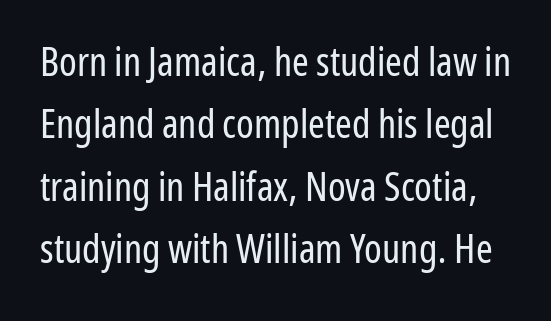
Q: Is the text bold? A: No.
Q: Is the text italic (slanted)? A: No, it is upright.
Q: Is the typeface a serif or a sans-serif typeface? A: Sans-serif.
Q: Is the text underlined? A: No.
Q: Is the spacing between letters normal or unusually wide? A: Normal.
Q: Is the spacing between lines tight, normal or loose? A: Normal.
Q: Width (condensed, normal, or wide)? A: Condensed.
Q: Stroke contrast? A: Low.
Q: x-height? A: Medium.
Q: Monospaced? A: No.
